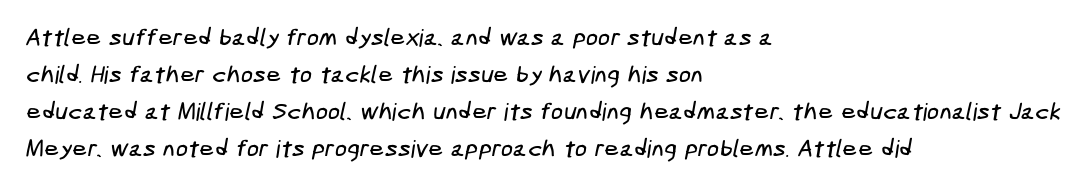
{"underline": "no", "align": "left", "line_spacing": "normal", "line_spacing_ratio": 1.54, "letter_spacing": "normal", "letter_spacing_em": 0.0, "glyph_px": 24}
